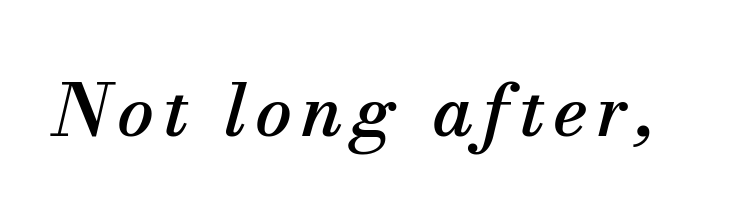
{"serif": "yes", "italic": "yes", "lean": "right", "slant_degrees": 13, "width": "normal", "stroke_contrast": "medium", "x_height": "small", "monospaced": "no", "underline": "no", "glyph_px": 73}
